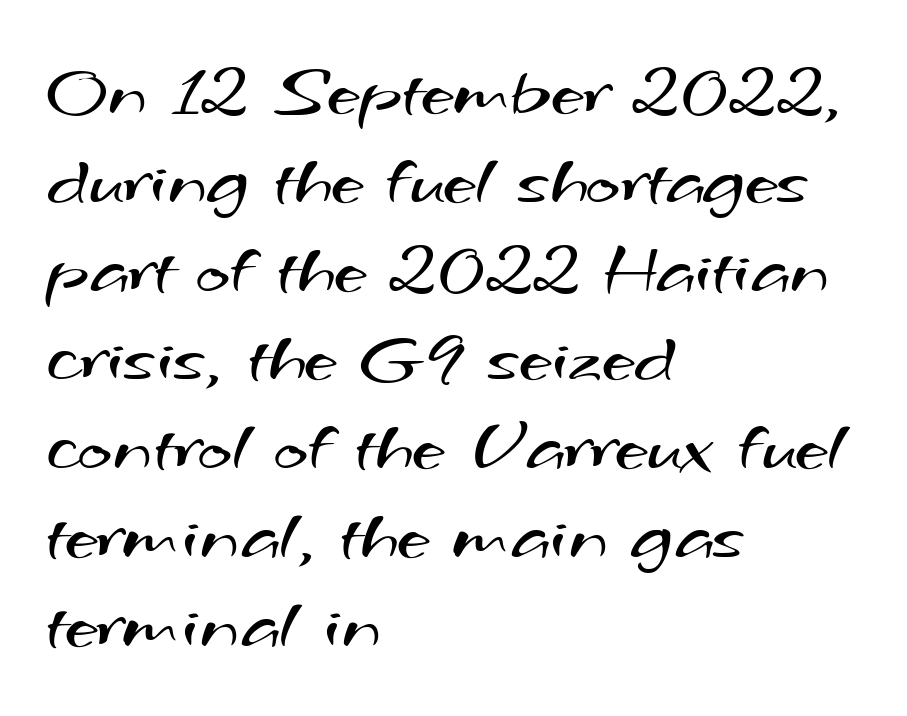
Q: Is the text bold? A: No.
Q: Is the typeface a serif or a sans-serif typeface? A: Sans-serif.
Q: Is the text underlined? A: No.
Q: How is the paragraph aligned? A: Left-aligned.
Q: Is the spacing between letters normal or unusually wide? A: Normal.
Q: Width (condensed, normal, or wide)? A: Wide.
Q: Stroke contrast? A: Medium.
Q: x-height? A: Small.
Q: Monospaced? A: No.
